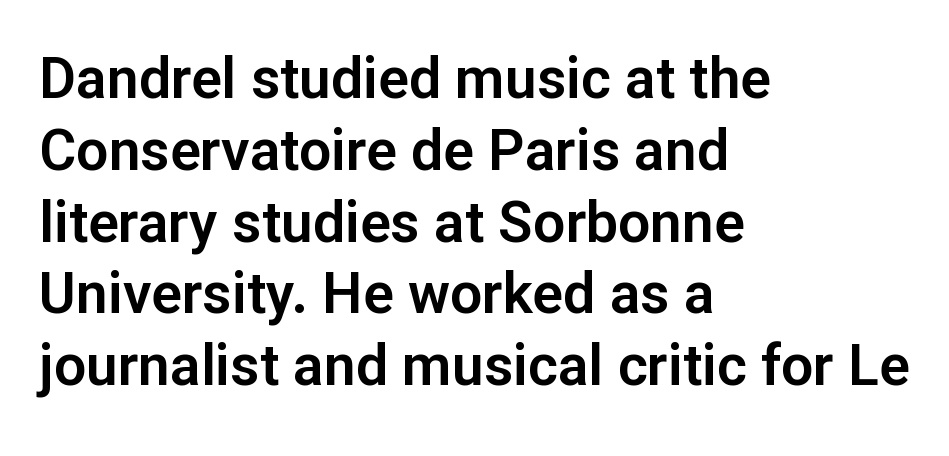
The image shows 57 px sans-serif type, upright; set left-aligned, normal line spacing (1.26x), normal letter spacing, not underlined; low stroke contrast and a medium x-height.
